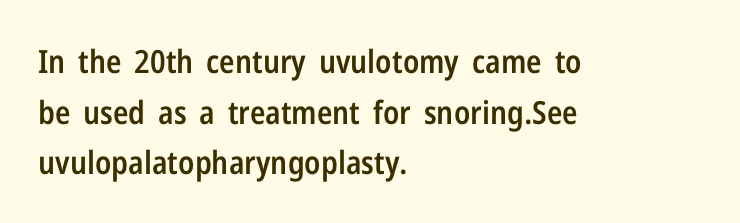
{"serif": "no", "italic": "no", "bold": "semi", "weight": "semibold", "width": "condensed", "stroke_contrast": "low", "x_height": "medium", "monospaced": "no", "underline": "no", "align": "left", "line_spacing": "normal", "line_spacing_ratio": 1.58, "letter_spacing": "normal", "letter_spacing_em": 0.0, "glyph_px": 32}
